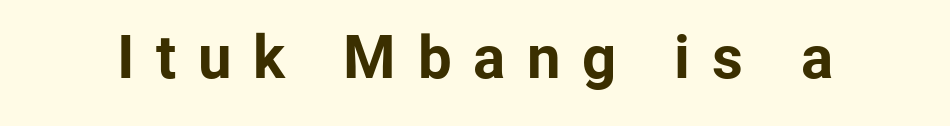
Q: Is the text bold? A: Yes.
Q: Is the text italic (slanted)? A: No, it is upright.
Q: Is the typeface a serif or a sans-serif typeface? A: Sans-serif.
Q: Is the text underlined? A: No.
Q: Is the spacing between letters normal or unusually wide? A: Unusually wide.
Q: Width (condensed, normal, or wide)? A: Normal.
Q: Stroke contrast? A: Low.
Q: x-height? A: Medium.
Q: Monospaced? A: No.
